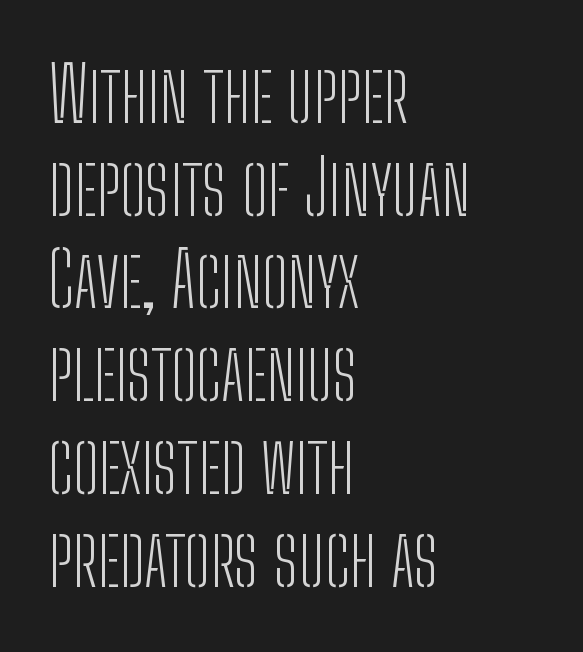
Q: Is the text bold? A: No.
Q: Is the text italic (slanted)? A: No, it is upright.
Q: Is the typeface a serif or a sans-serif typeface? A: Sans-serif.
Q: Is the text underlined? A: No.
Q: How is the paragraph aligned? A: Left-aligned.
Q: Is the spacing between letters normal or unusually wide? A: Normal.
Q: Width (condensed, normal, or wide)? A: Condensed.
Q: Stroke contrast? A: Low.
Q: x-height? A: Medium.
Q: Monospaced? A: No.
